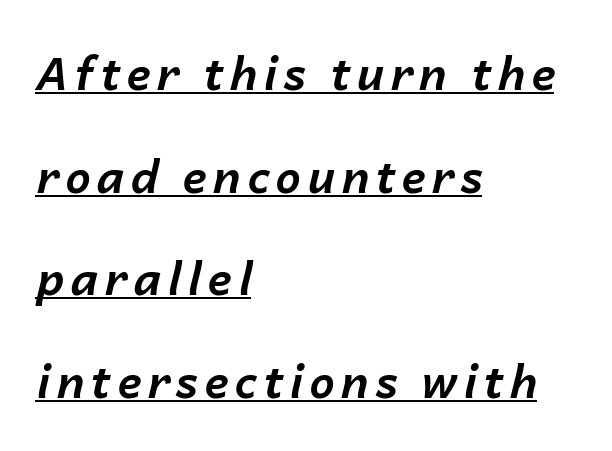
{"italic": "yes", "lean": "right", "slant_degrees": 14, "bold": "yes", "weight": "bold", "width": "normal", "stroke_contrast": "low", "x_height": "medium", "monospaced": "no", "underline": "yes", "align": "left", "line_spacing": "loose", "line_spacing_ratio": 2.28, "glyph_px": 45}
